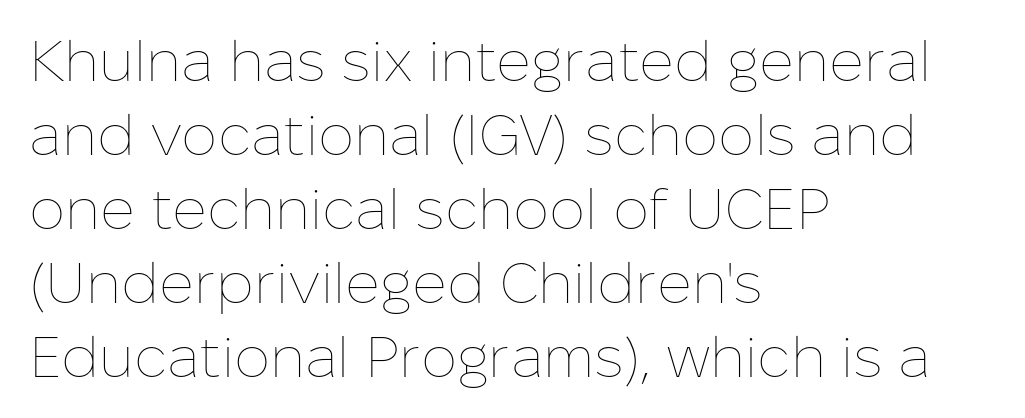
You could not count columns in this text — the font is proportionally spaced. A student would call this left alignment; a typographer would say flush left, rag right. Does extra space separate the letters? No, they use regular spacing. Unbolded letterforms with no extra heft. The passage shown stacks its lines at a standard gap.
